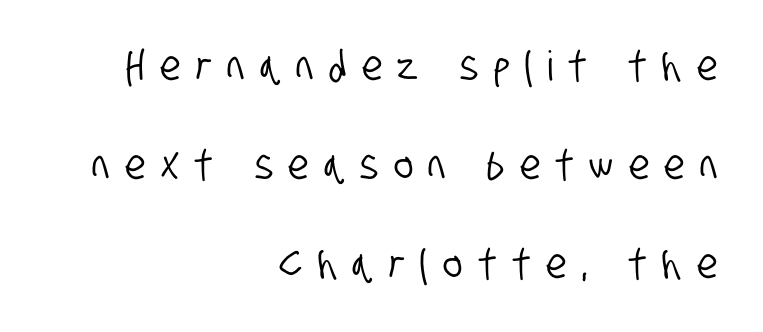
Does the type have serifs? No, each stem ends abruptly. Proportional: the letters do not fall into vertical columns. Interline gaps are noticeably wide in this sample. The letters are spread apart with noticeably loose tracking. Compared with a flush-left layout, this one pins lines to the opposite, right side.
